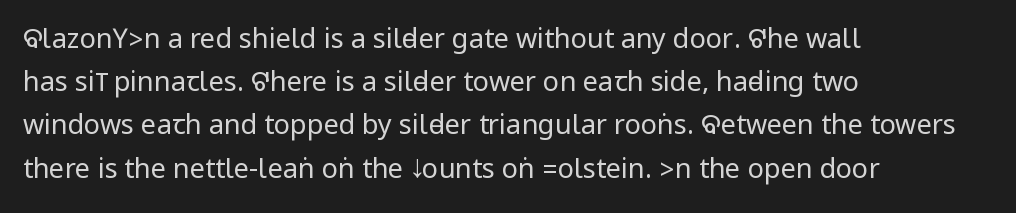
Q: Is the text bold? A: No.
Q: Is the text italic (slanted)? A: No, it is upright.
Q: Is the text underlined? A: No.
Q: How is the paragraph aligned? A: Left-aligned.
Q: Is the spacing between letters normal or unusually wide? A: Normal.
Q: Is the spacing between lines tight, normal or loose? A: Normal.
